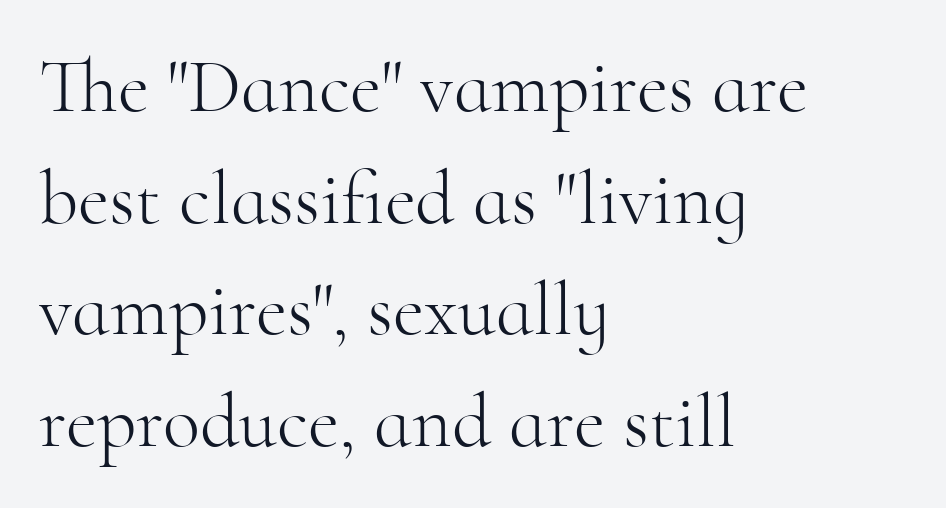
Note the varied advance widths — an 'i' is clearly narrower than an 'm'. Nobody touched the tracking dial on this one. How would I describe the line gaps? Plain and ordinary. Heft: none added — not bold. If you drew a line through each stem, it would be perfectly vertical.
